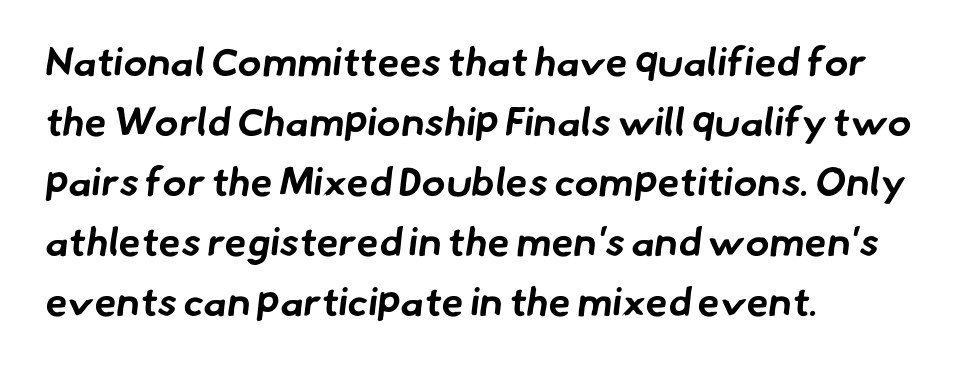
{"serif": "no", "bold": "yes", "weight": "bold", "width": "normal", "stroke_contrast": "low", "x_height": "small", "monospaced": "no", "underline": "no", "align": "left", "line_spacing": "normal", "line_spacing_ratio": 1.5, "letter_spacing": "normal", "letter_spacing_em": 0.0, "glyph_px": 40}
